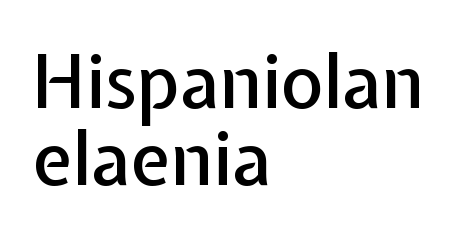
{"serif": "no", "italic": "no", "width": "normal", "stroke_contrast": "low", "x_height": "medium", "monospaced": "no", "underline": "no", "align": "left", "line_spacing": "tight", "line_spacing_ratio": 1.06, "letter_spacing": "normal", "letter_spacing_em": 0.0, "glyph_px": 73}
